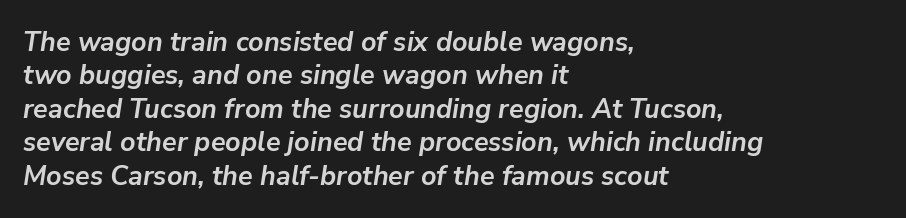
{"italic": "yes", "lean": "right", "slant_degrees": 9, "bold": "yes", "underline": "no", "align": "left", "line_spacing_ratio": 1.24, "letter_spacing": "normal", "letter_spacing_em": 0.0, "glyph_px": 27}
